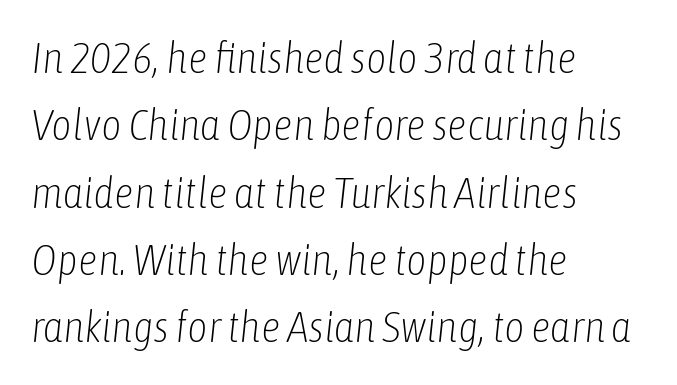
The image shows 44 px light, condensed type, italic (leaning right); set left-aligned, normal line spacing (1.53x), normal letter spacing, not underlined; low stroke contrast and a medium x-height.
